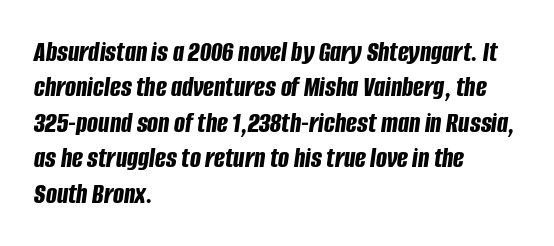
Q: Is the text bold? A: Yes.
Q: Is the text italic (slanted)? A: Yes, it leans right by about 8 degrees.
Q: Is the text underlined? A: No.
Q: How is the paragraph aligned? A: Left-aligned.
Q: Is the spacing between letters normal or unusually wide? A: Normal.
Q: Width (condensed, normal, or wide)? A: Condensed.
Q: Stroke contrast? A: Low.
Q: x-height? A: Large.
Q: Monospaced? A: No.
